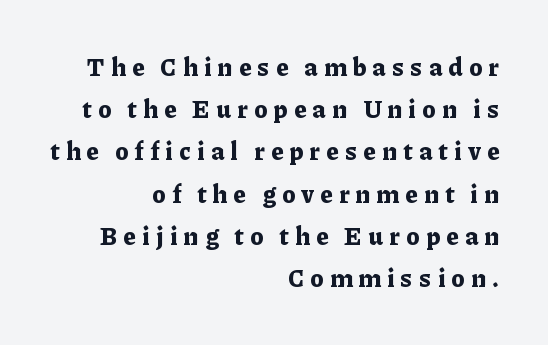
The image shows 24 px bold type, upright; set right-aligned, line spacing 1.76x, unusually wide letter spacing (+0.26 em), not underlined.
